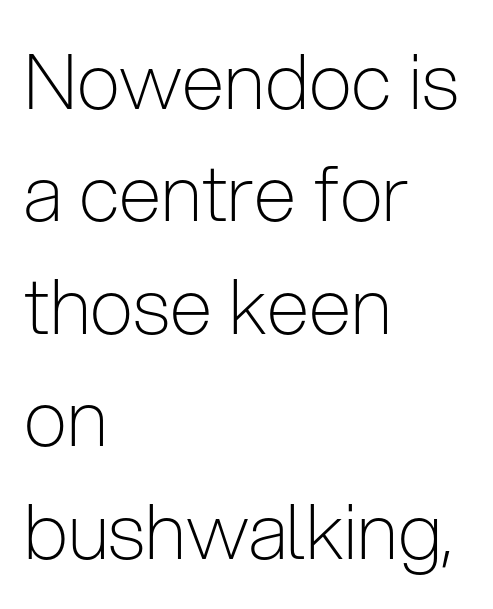
The image shows 77 px light, condensed sans-serif type, upright; set left-aligned, normal line spacing (1.46x), normal letter spacing, not underlined; low stroke contrast and a medium x-height.
